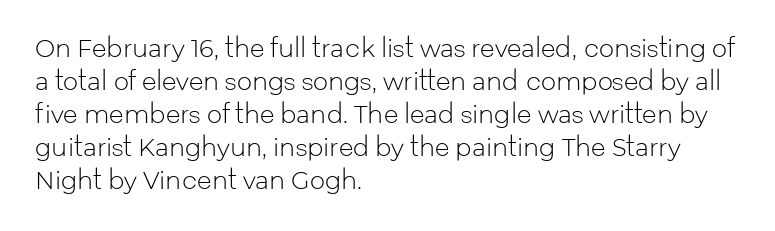
Q: Is the text bold? A: No.
Q: Is the text italic (slanted)? A: No, it is upright.
Q: Is the text underlined? A: No.
Q: How is the paragraph aligned? A: Left-aligned.
Q: Is the spacing between letters normal or unusually wide? A: Normal.
Q: Is the spacing between lines tight, normal or loose? A: Normal.
